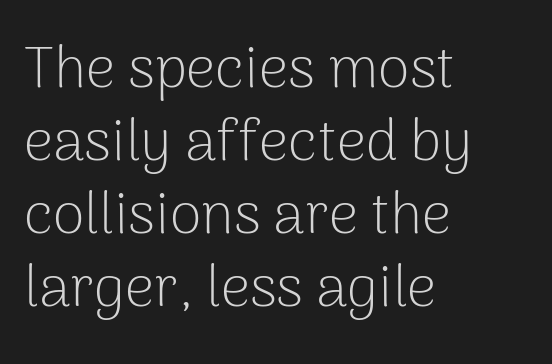
The image shows 58 px light sans-serif type, upright; set left-aligned, normal line spacing (1.26x), normal letter spacing, not underlined; low stroke contrast and a medium x-height.
